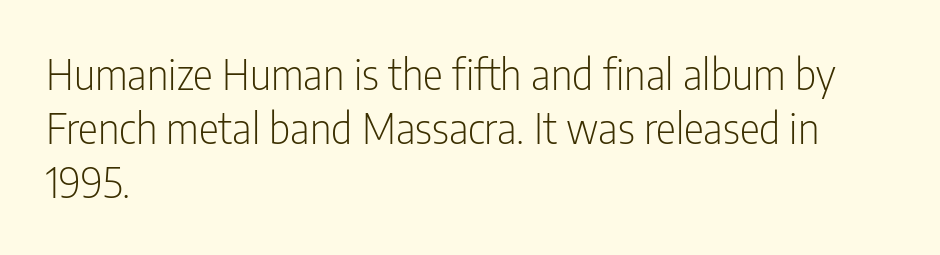
Q: Is the text bold? A: No.
Q: Is the text italic (slanted)? A: No, it is upright.
Q: Is the typeface a serif or a sans-serif typeface? A: Sans-serif.
Q: Is the text underlined? A: No.
Q: How is the paragraph aligned? A: Left-aligned.
Q: Is the spacing between letters normal or unusually wide? A: Normal.
Q: Is the spacing between lines tight, normal or loose? A: Normal.
Q: Width (condensed, normal, or wide)? A: Condensed.
Q: Stroke contrast? A: Low.
Q: x-height? A: Medium.
Q: Monospaced? A: No.
